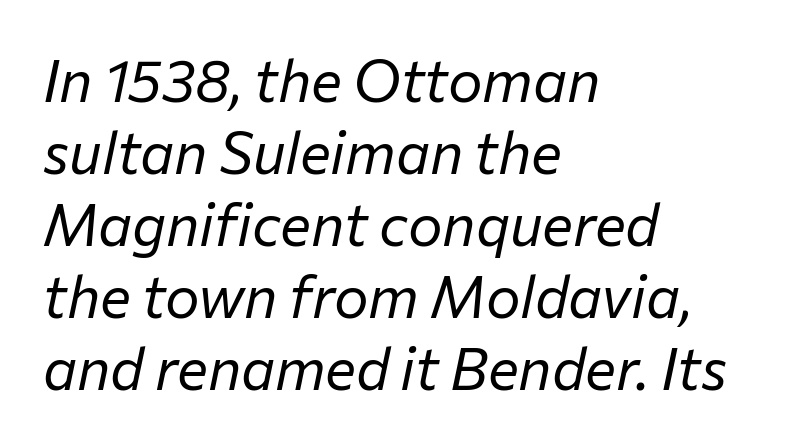
Q: Is the text bold? A: No.
Q: Is the text italic (slanted)? A: Yes, it leans right by about 12 degrees.
Q: Is the text underlined? A: No.
Q: How is the paragraph aligned? A: Left-aligned.
Q: Is the spacing between letters normal or unusually wide? A: Normal.
Q: Width (condensed, normal, or wide)? A: Normal.
Q: Stroke contrast? A: Low.
Q: x-height? A: Medium.
Q: Monospaced? A: No.
